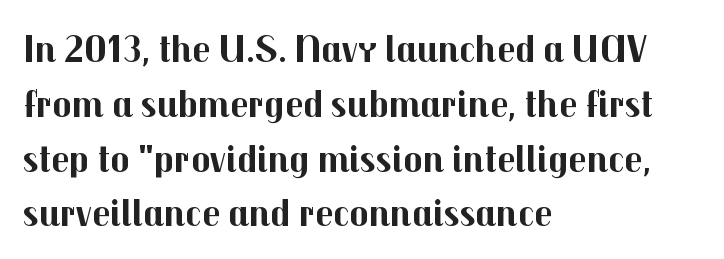
Nope, no serifs anywhere on these letters. Summary of vertical rhythm: regular, with standard interline spacing. Lines of text with bare space underneath. Looks like regular typesetting: each glyph gets only the width it needs. Horizontal alignment here is leftward, the default for most running prose. These lines were composed using upright roman letters.
